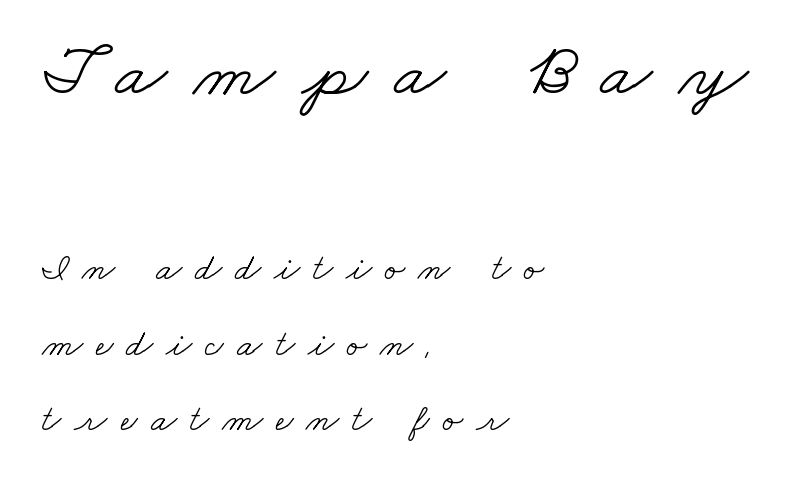
Note: serifs present on the glyphs. Letter spacing: wide. Caption: upper text group enlarged, lower text group reduced. These glyphs show unthickened strokes, regular width or finer.
